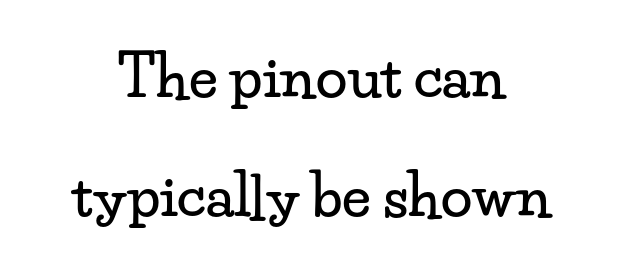
Q: Is the text italic (slanted)? A: No, it is upright.
Q: Is the typeface a serif or a sans-serif typeface? A: Serif.
Q: Is the text underlined? A: No.
Q: How is the paragraph aligned? A: Centered.
Q: Is the spacing between letters normal or unusually wide? A: Normal.
Q: Is the spacing between lines tight, normal or loose? A: Loose.
Q: Width (condensed, normal, or wide)? A: Wide.
Q: Stroke contrast? A: Low.
Q: x-height? A: Small.
Q: Monospaced? A: No.
